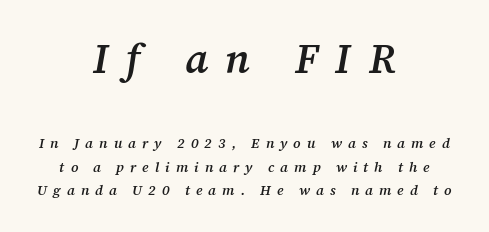
{"serif": "yes", "italic": "yes", "lean": "right", "slant_degrees": 12, "bold": "semi", "weight": "semibold", "width": "normal", "stroke_contrast": "medium", "x_height": "medium", "monospaced": "no", "underline": "no", "align": "center", "line_spacing": "normal", "line_spacing_ratio": 1.69, "letter_spacing": "wide", "letter_spacing_em": 0.43, "larger_block": "first", "size_ratio": 2.93, "glyph_px": 41}
